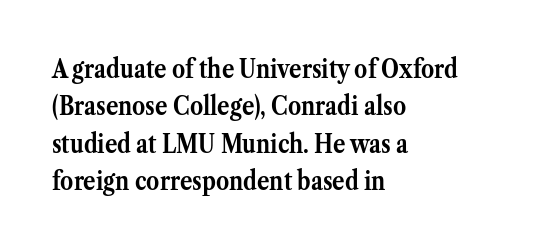
The image shows 26 px bold type, upright; set left-aligned, normal line spacing (1.44x), normal letter spacing, not underlined.
